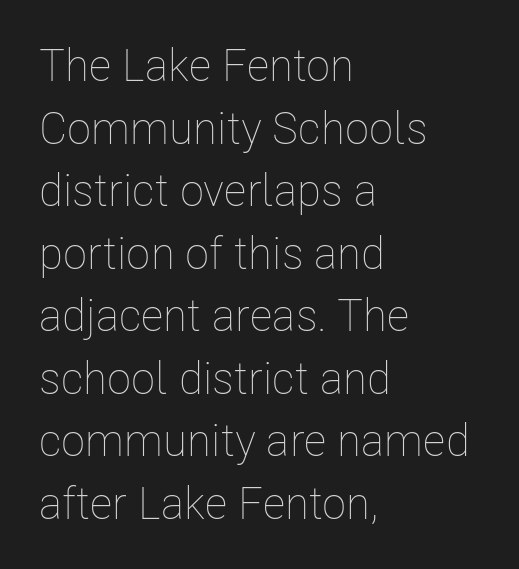
Q: Is the text bold? A: No.
Q: Is the text italic (slanted)? A: No, it is upright.
Q: Is the text underlined? A: No.
Q: How is the paragraph aligned? A: Left-aligned.
Q: Is the spacing between letters normal or unusually wide? A: Normal.
Q: Is the spacing between lines tight, normal or loose? A: Normal.
Q: Width (condensed, normal, or wide)? A: Condensed.
Q: Stroke contrast? A: Low.
Q: x-height? A: Medium.
Q: Monospaced? A: No.
